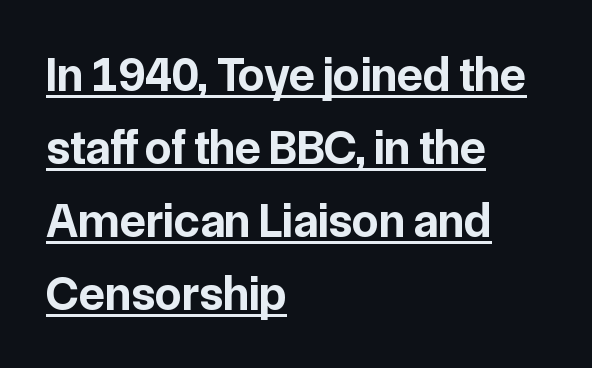
Q: Is the text bold? A: Yes.
Q: Is the text italic (slanted)? A: No, it is upright.
Q: Is the typeface a serif or a sans-serif typeface? A: Sans-serif.
Q: Is the text underlined? A: Yes.
Q: How is the paragraph aligned? A: Left-aligned.
Q: Is the spacing between letters normal or unusually wide? A: Normal.
Q: Is the spacing between lines tight, normal or loose? A: Normal.
Q: Width (condensed, normal, or wide)? A: Normal.
Q: Stroke contrast? A: Low.
Q: x-height? A: Medium.
Q: Monospaced? A: No.
